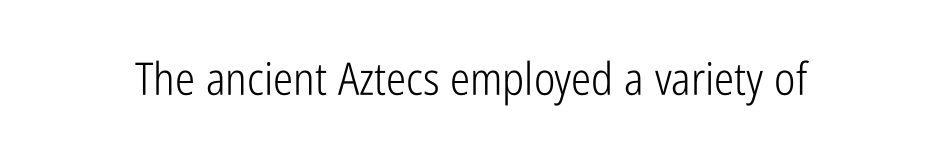
{"serif": "no", "italic": "no", "bold": "no", "weight": "light", "width": "condensed", "stroke_contrast": "low", "x_height": "medium", "monospaced": "no", "underline": "no", "letter_spacing": "normal", "letter_spacing_em": 0.0, "glyph_px": 45}
